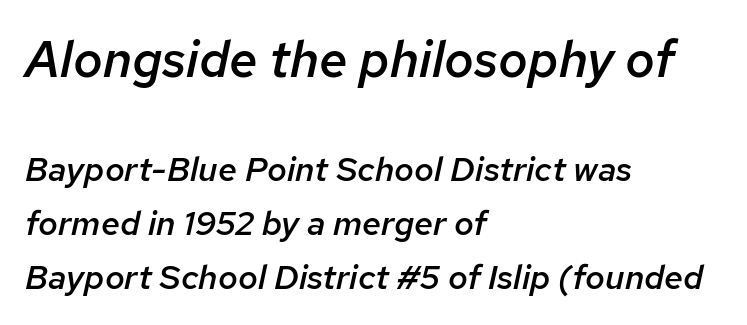
{"italic": "yes", "lean": "right", "slant_degrees": 12, "bold": "semi", "weight": "semibold", "width": "normal", "stroke_contrast": "low", "x_height": "medium", "monospaced": "no", "underline": "no", "align": "left", "line_spacing": "normal", "line_spacing_ratio": 1.58, "letter_spacing": "normal", "letter_spacing_em": 0.0, "larger_block": "first", "size_ratio": 1.5, "glyph_px": 51}
